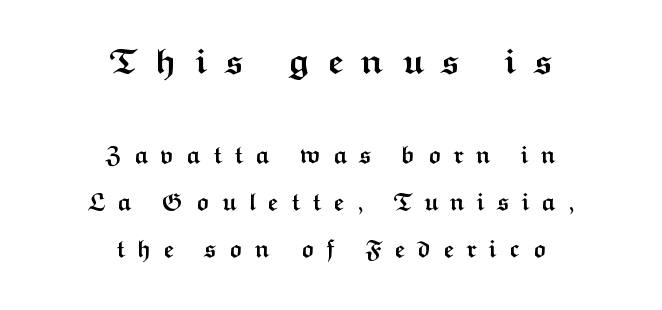
Think of a printed novel: that variable character pitch is what you see here. The paragraph has two soft edges and a firm central axis. As a designer I'd log this as weight 700, bold. Quick note: underline off. Compared with typical body copy, the letter spacing here is much looser.
